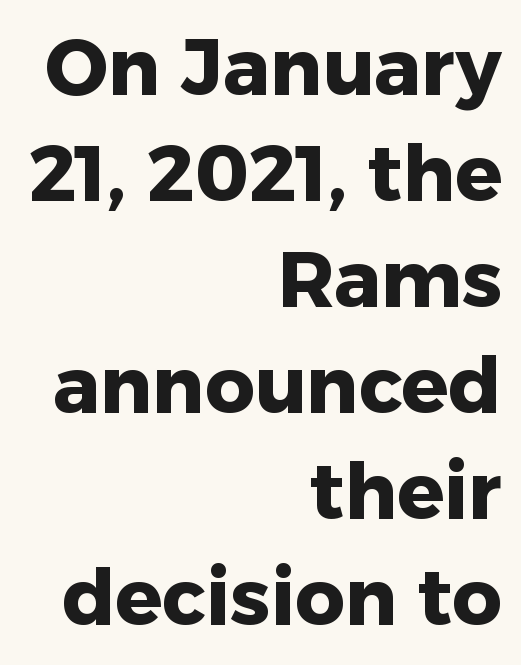
The face used here is rendered with its standard letterfit. Baseline-to-baseline distance is the conventional proportion of letter height. Character widths vary here, with narrow letters taking less room than wide ones. The rendering anchors every line to the right-hand side.
